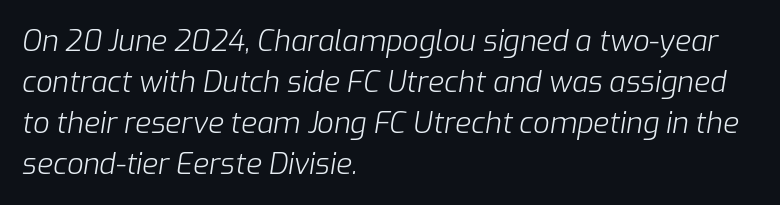
Q: Is the text bold? A: No.
Q: Is the text italic (slanted)? A: Yes, it leans right by about 9 degrees.
Q: Is the text underlined? A: No.
Q: How is the paragraph aligned? A: Left-aligned.
Q: Is the spacing between letters normal or unusually wide? A: Normal.
Q: Is the spacing between lines tight, normal or loose? A: Normal.
Q: Width (condensed, normal, or wide)? A: Normal.
Q: Stroke contrast? A: Low.
Q: x-height? A: Medium.
Q: Monospaced? A: No.
